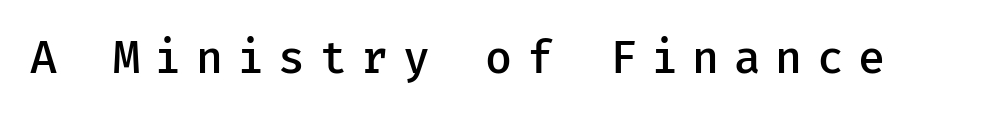
Q: Is the text bold? A: Semi-bold.
Q: Is the text italic (slanted)? A: No, it is upright.
Q: Is the typeface a serif or a sans-serif typeface? A: Sans-serif.
Q: Is the text underlined? A: No.
Q: Is the spacing between letters normal or unusually wide? A: Unusually wide.
Q: Width (condensed, normal, or wide)? A: Normal.
Q: Stroke contrast? A: Low.
Q: x-height? A: Medium.
